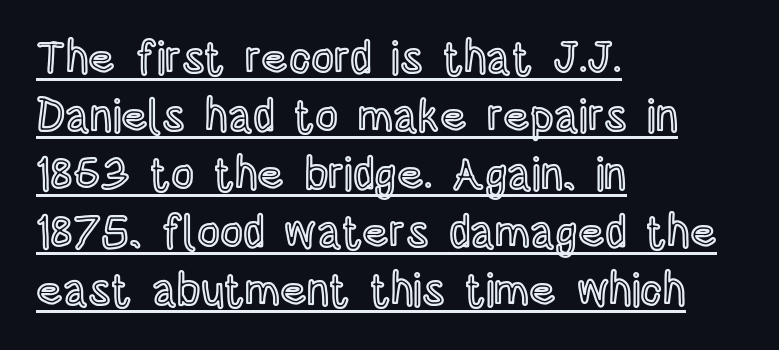
Q: Is the text italic (slanted)? A: No, it is upright.
Q: Is the text underlined? A: Yes.
Q: How is the paragraph aligned? A: Left-aligned.
Q: Is the spacing between letters normal or unusually wide? A: Normal.
Q: Is the spacing between lines tight, normal or loose? A: Normal.
Q: Width (condensed, normal, or wide)? A: Condensed.
Q: x-height? A: Large.
Q: Monospaced? A: No.
